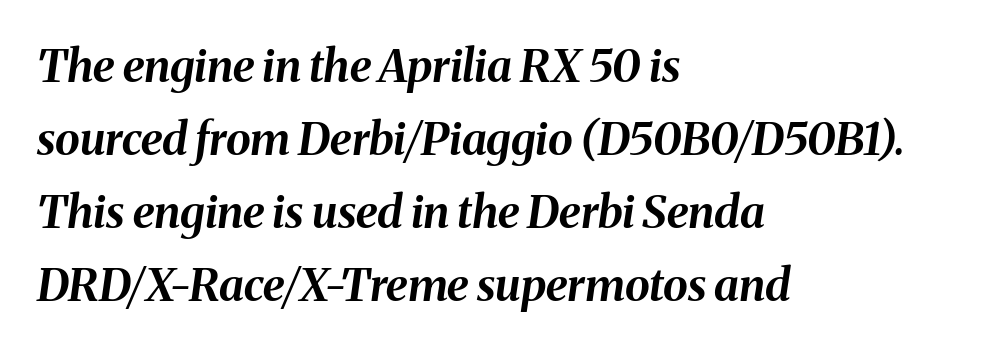
Q: Is the text bold? A: Yes.
Q: Is the text italic (slanted)? A: Yes, it leans right by about 8 degrees.
Q: Is the text underlined? A: No.
Q: How is the paragraph aligned? A: Left-aligned.
Q: Is the spacing between letters normal or unusually wide? A: Normal.
Q: Is the spacing between lines tight, normal or loose? A: Normal.
Q: Width (condensed, normal, or wide)? A: Normal.
Q: Stroke contrast? A: Medium.
Q: x-height? A: Medium.
Q: Monospaced? A: No.
